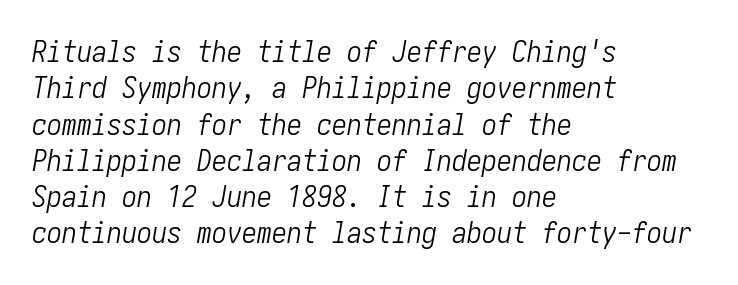
{"italic": "yes", "lean": "right", "slant_degrees": 10, "bold": "no", "weight": "light", "width": "condensed", "stroke_contrast": "low", "x_height": "medium", "underline": "no", "align": "left", "line_spacing_ratio": 1.21, "letter_spacing": "normal", "letter_spacing_em": 0.0, "glyph_px": 30}
